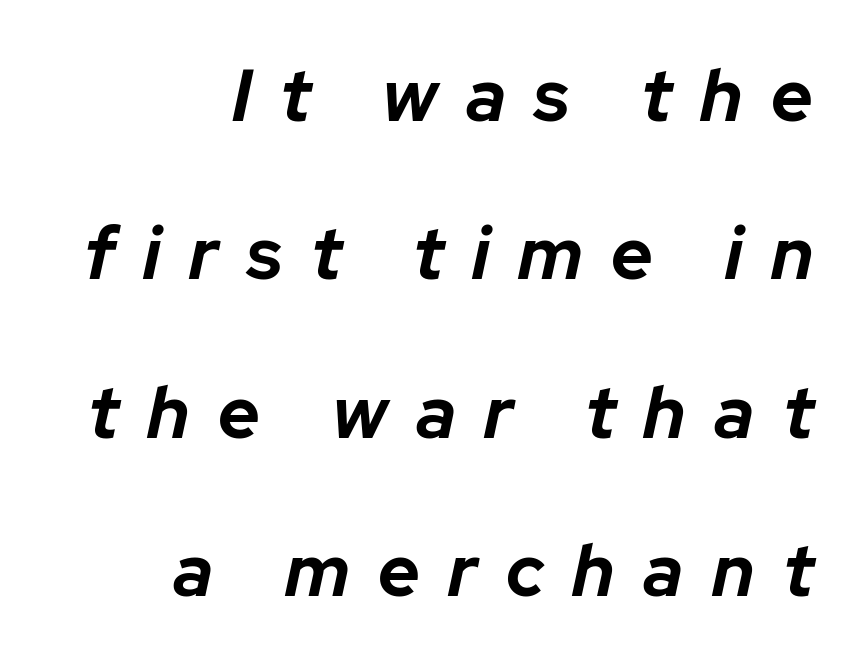
Leading is clearly above the norm, producing a sparse column. A typesetter would call this proportional, since set widths differ per character. Tracking here is generous; glyphs stand well apart from one another. A clean baseline with only descenders dipping below it. On the weight axis this lands at bold, roughly 700. Which margin do the lines hug? The right one — the left edge is uneven.
